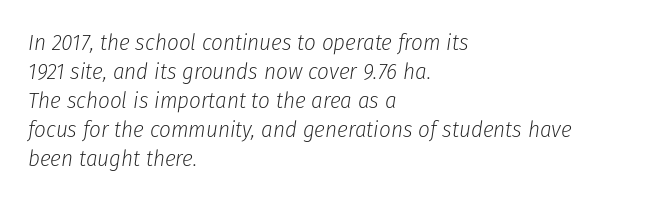
The image shows 23 px text type, italic (leaning right); set left-aligned, normal line spacing (1.26x), normal letter spacing, not underlined.
